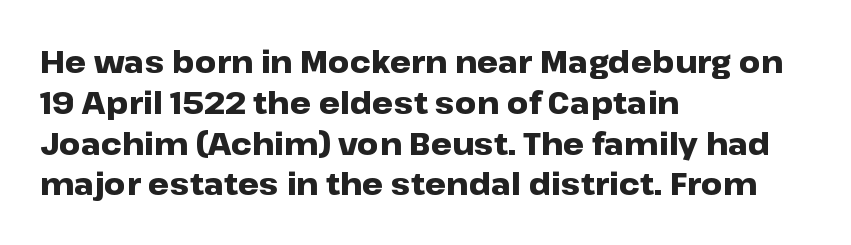
{"serif": "no", "italic": "no", "bold": "yes", "weight": "heavy", "width": "wide", "stroke_contrast": "low", "x_height": "medium", "monospaced": "no", "underline": "no", "align": "left", "line_spacing": "normal", "line_spacing_ratio": 1.36, "letter_spacing": "normal", "letter_spacing_em": 0.0, "glyph_px": 30}
